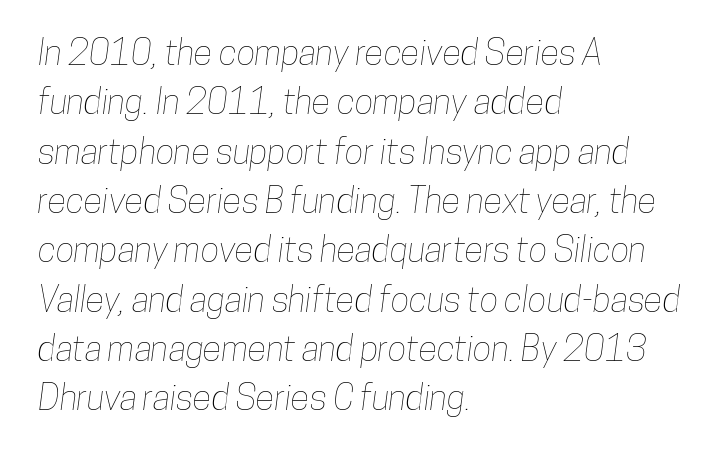
{"width": "condensed", "stroke_contrast": "low", "x_height": "medium", "monospaced": "no", "underline": "no", "align": "left", "line_spacing": "normal", "line_spacing_ratio": 1.41, "letter_spacing": "normal", "letter_spacing_em": 0.0, "glyph_px": 35}
